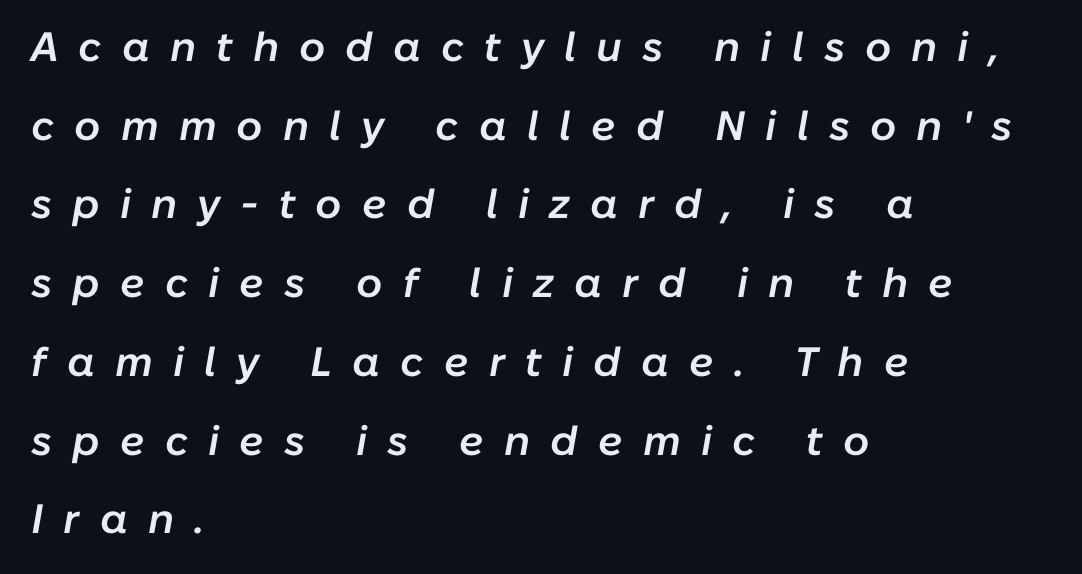
The image shows 41 px semibold type, italic (leaning right); set left-aligned, loose line spacing (1.92x), unusually wide letter spacing (+0.49 em), not underlined; low stroke contrast and a medium x-height.
